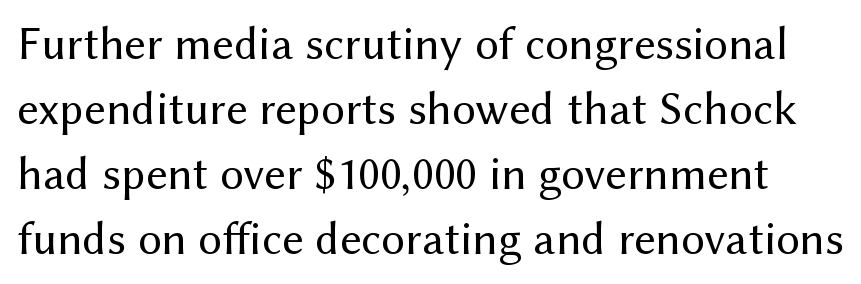
The image shows 47 px regular-weight sans-serif type, upright; set normal line spacing (1.38x), normal letter spacing, not underlined; medium stroke contrast and a medium x-height.
